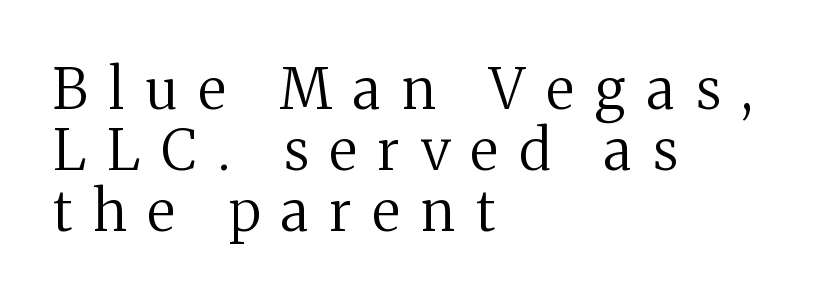
The image shows 56 px regular-weight serif type, upright; set left-aligned, tight line spacing (1.09x), unusually wide letter spacing (+0.38 em), not underlined; medium stroke contrast and a medium x-height.
